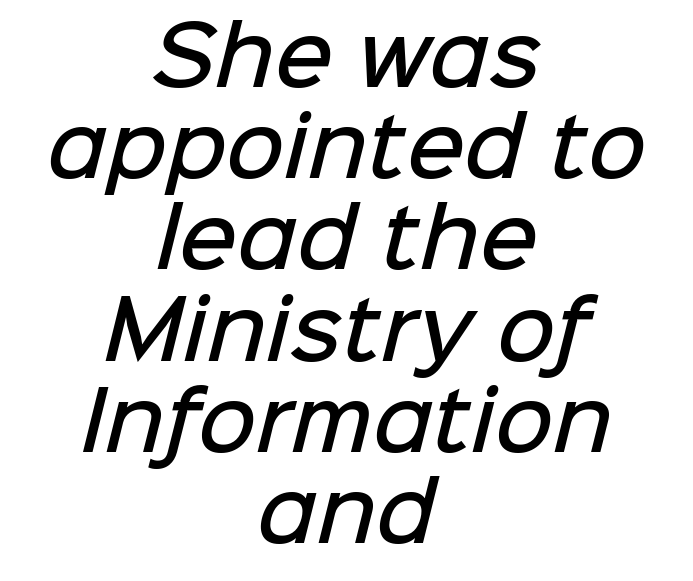
The image shows 80 px semibold sans-serif type; set centered, tight line spacing (1.14x), normal letter spacing, not underlined; low stroke contrast and a medium x-height.
